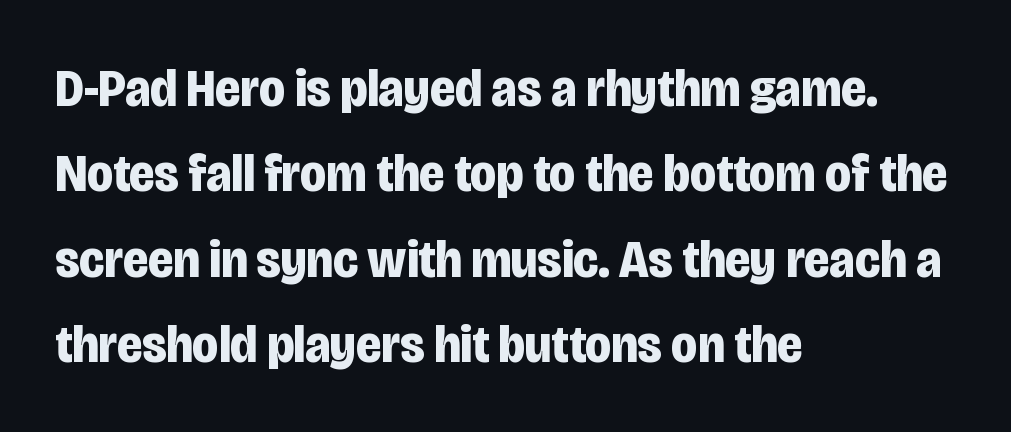
{"serif": "no", "italic": "no", "bold": "yes", "weight": "bold", "width": "condensed", "stroke_contrast": "low", "x_height": "large", "monospaced": "no", "underline": "no", "align": "left", "line_spacing": "normal", "line_spacing_ratio": 1.58, "letter_spacing": "normal", "letter_spacing_em": 0.0, "glyph_px": 54}
